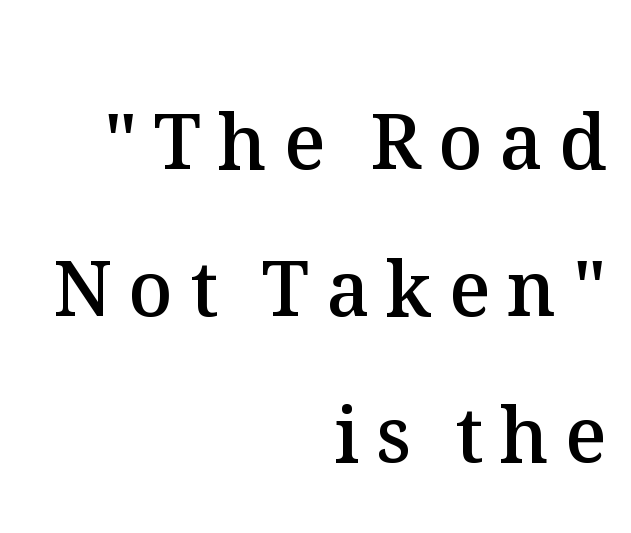
The image shows 76 px semibold type, upright; set right-aligned, loose line spacing (1.93x), unusually wide letter spacing (+0.22 em), not underlined; medium stroke contrast and a medium x-height.
